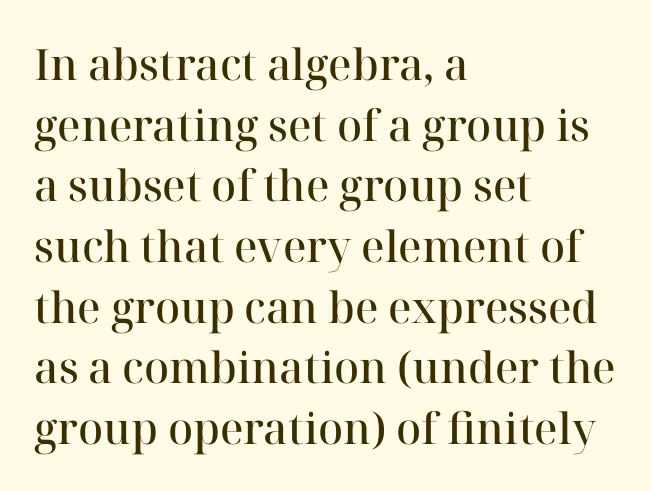
The image shows 43 px semibold serif type, upright; set left-aligned, normal line spacing (1.41x), normal letter spacing, not underlined; high stroke contrast and a medium x-height.
